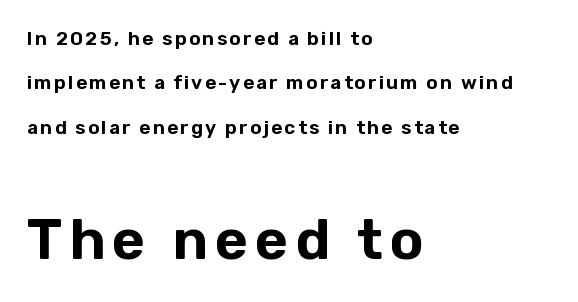
The image shows 57 px sans-serif type, upright; set left-aligned, loose line spacing (2.33x), not underlined; the second (bottom) block is 3.0x larger; low stroke contrast and a medium x-height.
